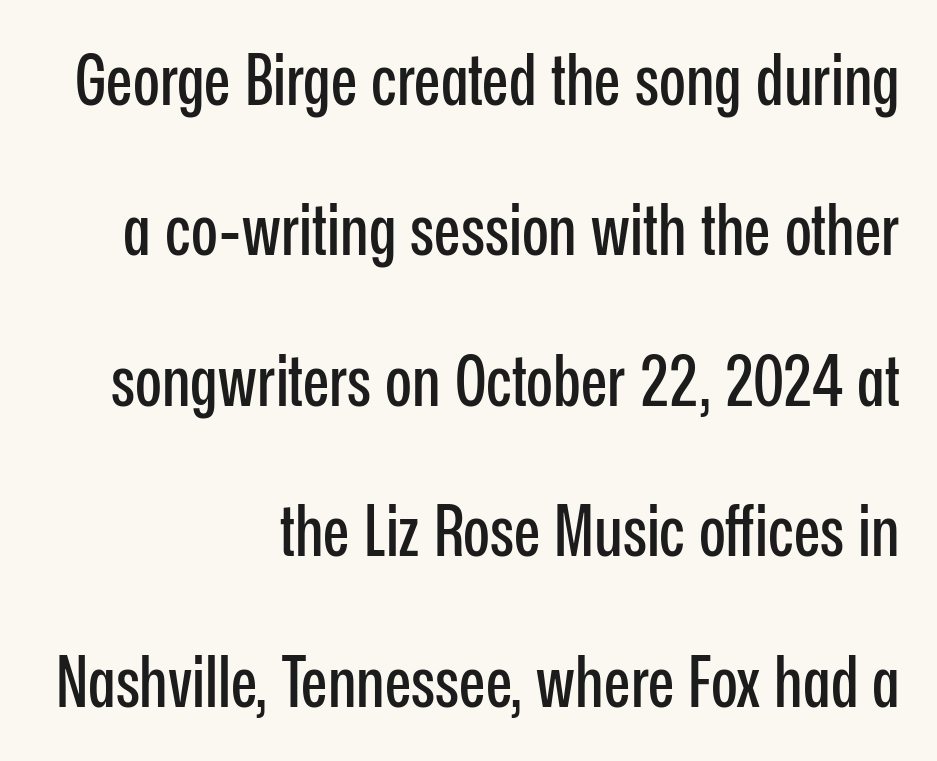
The image shows 70 px condensed sans-serif type, upright; set right-aligned, loose line spacing (2.15x), normal letter spacing, not underlined; low stroke contrast and a medium x-height.
